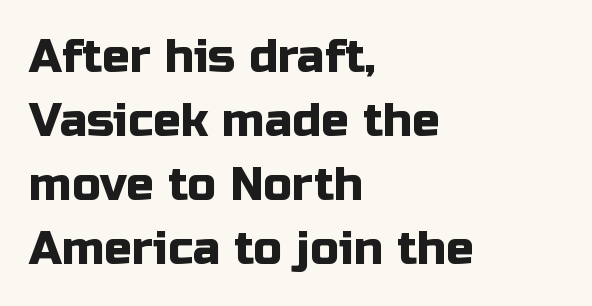
The image shows 46 px sans-serif type, upright; set left-aligned, normal line spacing (1.39x), normal letter spacing, not underlined; low stroke contrast and a medium x-height.
